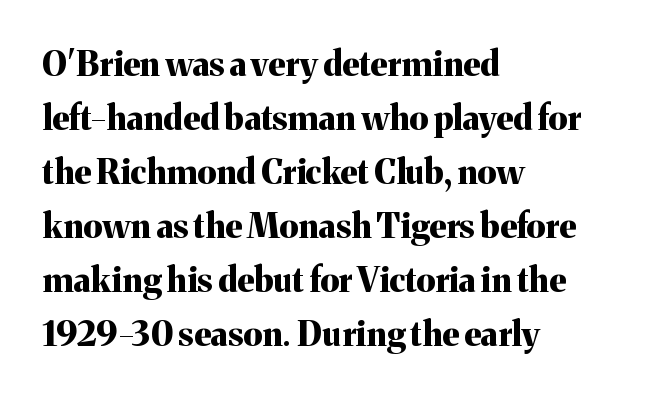
If you drew a line through each stem, it would be perfectly vertical. The space between consecutive lines is moderate. The rendering uses natural spacing where letterforms have individual widths. The tracking reads as untouched default to a designer's eye. Notice how thick the strokes are: this is what a full bold looks like.
